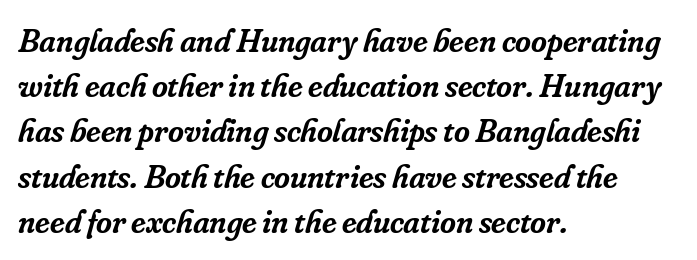
{"serif": "yes", "italic": "yes", "lean": "right", "slant_degrees": 16, "bold": "semi", "weight": "semibold", "width": "normal", "stroke_contrast": "low", "x_height": "small", "monospaced": "no", "underline": "no", "align": "left", "line_spacing": "normal", "line_spacing_ratio": 1.33, "letter_spacing": "normal", "letter_spacing_em": 0.0, "glyph_px": 34}
